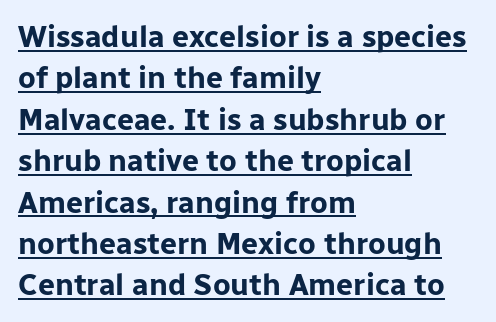
{"serif": "no", "italic": "no", "bold": "yes", "weight": "bold", "width": "normal", "stroke_contrast": "low", "x_height": "medium", "monospaced": "no", "underline": "yes", "align": "left", "line_spacing": "normal", "line_spacing_ratio": 1.38, "letter_spacing": "normal", "letter_spacing_em": 0.0, "glyph_px": 30}
